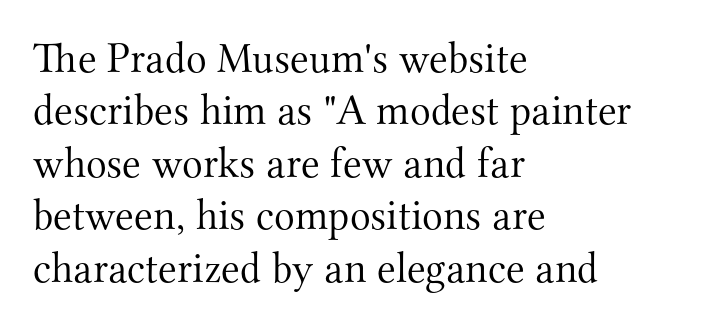
Q: Is the text bold? A: No.
Q: Is the text italic (slanted)? A: No, it is upright.
Q: Is the typeface a serif or a sans-serif typeface? A: Serif.
Q: Is the text underlined? A: No.
Q: How is the paragraph aligned? A: Left-aligned.
Q: Is the spacing between letters normal or unusually wide? A: Normal.
Q: Width (condensed, normal, or wide)? A: Normal.
Q: Stroke contrast? A: Medium.
Q: x-height? A: Small.
Q: Monospaced? A: No.
